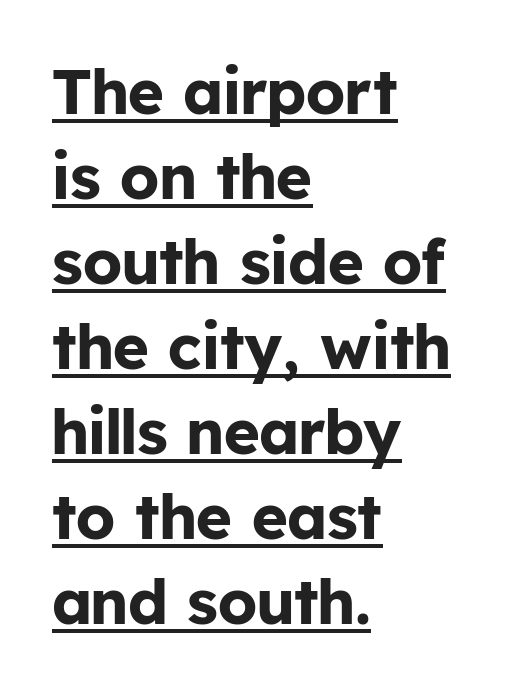
The rendering uses natural spacing where letterforms have individual widths. Stroke terminals: plain, sans-serif. Do the letters lean? They stand straight. Caption: multi-line text, flush left, ragged right.
